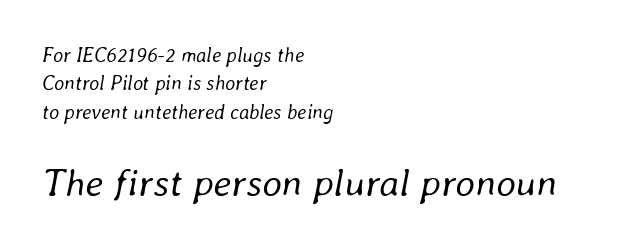
Proportional: the letters do not fall into vertical columns. Plain, unruled lines of type. Students, observe: this is what conventionally led text looks like. The strokes are not fattened; the text isn't bold.
